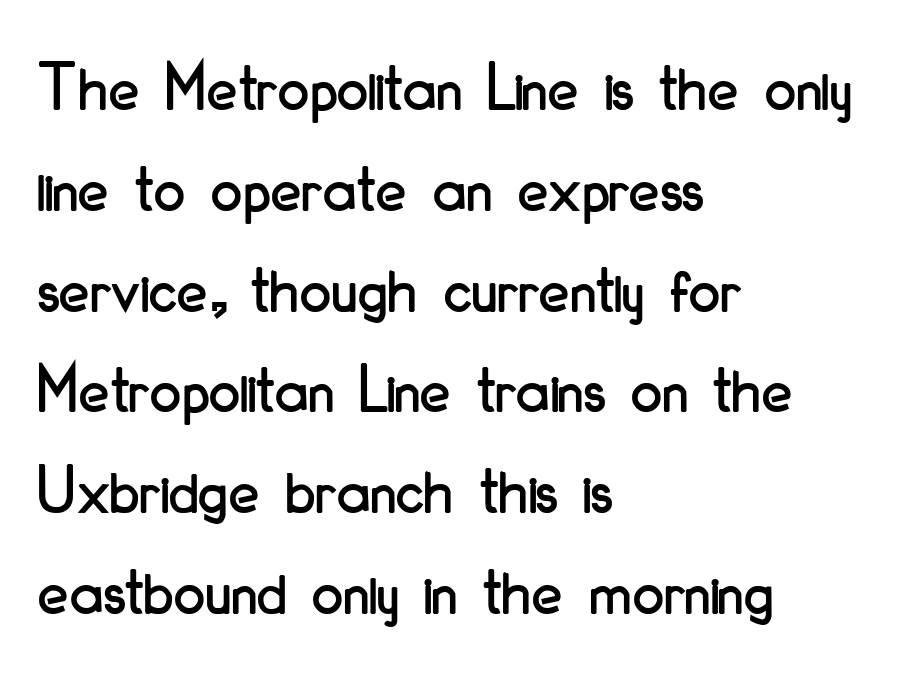
These lines keep a tight, regular rhythm from letter to letter. If you drew a line through each stem, it would be perfectly vertical. Every row of glyphs begins at an identical x-position on the left. The foot of each line stays bare and open.
